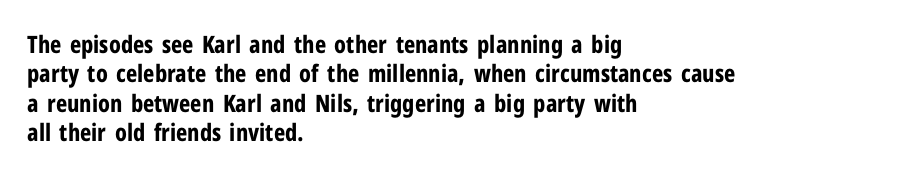
Q: Is the text bold? A: Yes.
Q: Is the text italic (slanted)? A: No, it is upright.
Q: Is the text underlined? A: No.
Q: How is the paragraph aligned? A: Left-aligned.
Q: Is the spacing between letters normal or unusually wide? A: Normal.
